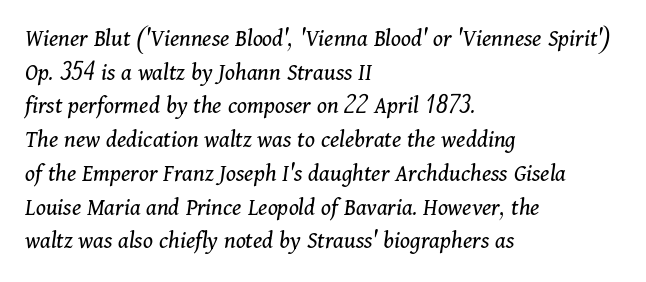
The image shows 25 px text type, italic (leaning right); set left-aligned, normal line spacing (1.35x), normal letter spacing, not underlined.
